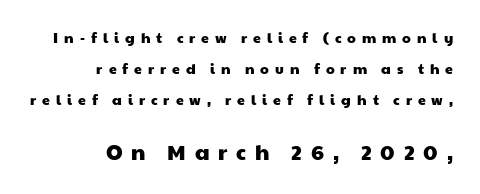
Q: Is the text underlined? A: No.
Q: How is the paragraph aligned? A: Right-aligned.
Q: Is the spacing between letters normal or unusually wide? A: Unusually wide.
Q: Is the spacing between lines tight, normal or loose? A: Loose.
Q: Which block of text is set in a larger size, the first (top) or the second (bottom)? A: The second (bottom) one.
